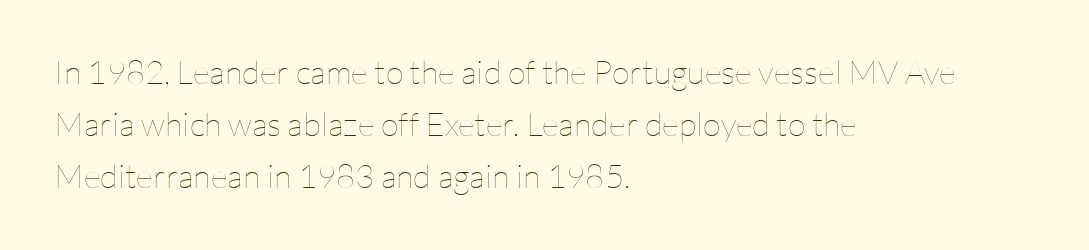
The image shows 33 px thin type, upright; set left-aligned, normal line spacing (1.58x), normal letter spacing, not underlined; low stroke contrast and a medium x-height.
